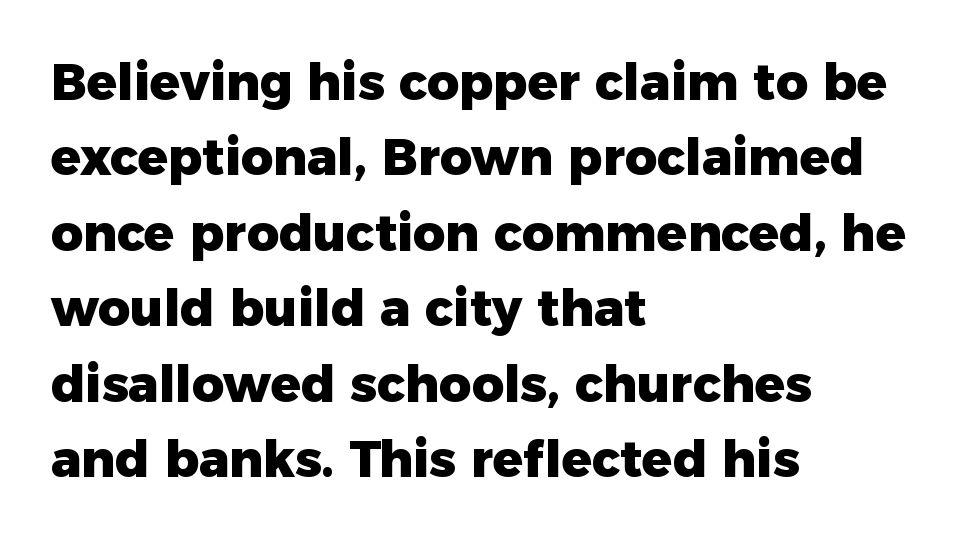
{"serif": "no", "italic": "no", "bold": "yes", "weight": "heavy", "width": "normal", "stroke_contrast": "low", "x_height": "medium", "monospaced": "no", "underline": "no", "align": "left", "line_spacing": "normal", "line_spacing_ratio": 1.51, "letter_spacing": "normal", "letter_spacing_em": 0.0, "glyph_px": 50}
